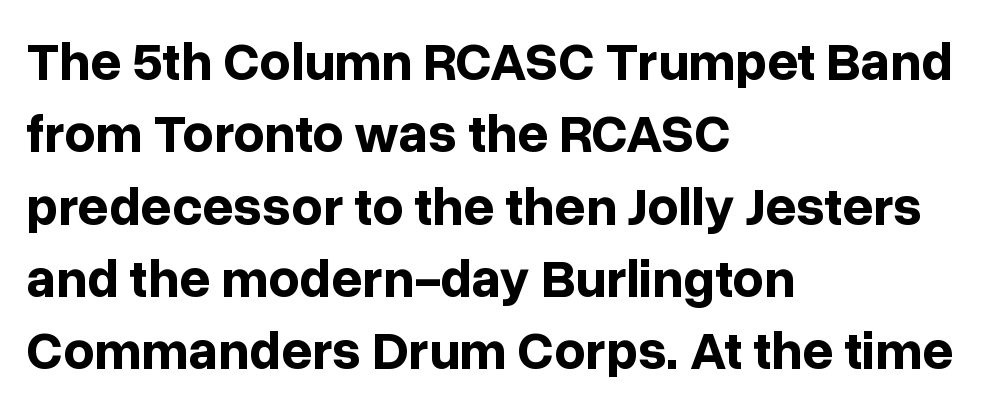
Q: Is the text bold? A: Yes.
Q: Is the text italic (slanted)? A: No, it is upright.
Q: Is the typeface a serif or a sans-serif typeface? A: Sans-serif.
Q: Is the text underlined? A: No.
Q: How is the paragraph aligned? A: Left-aligned.
Q: Is the spacing between letters normal or unusually wide? A: Normal.
Q: Is the spacing between lines tight, normal or loose? A: Normal.
Q: Width (condensed, normal, or wide)? A: Normal.
Q: Stroke contrast? A: Low.
Q: x-height? A: Medium.
Q: Monospaced? A: No.
